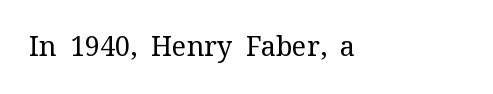
Q: Is the text bold? A: No.
Q: Is the text italic (slanted)? A: No, it is upright.
Q: Is the text underlined? A: No.
Q: Is the spacing between letters normal or unusually wide? A: Normal.
